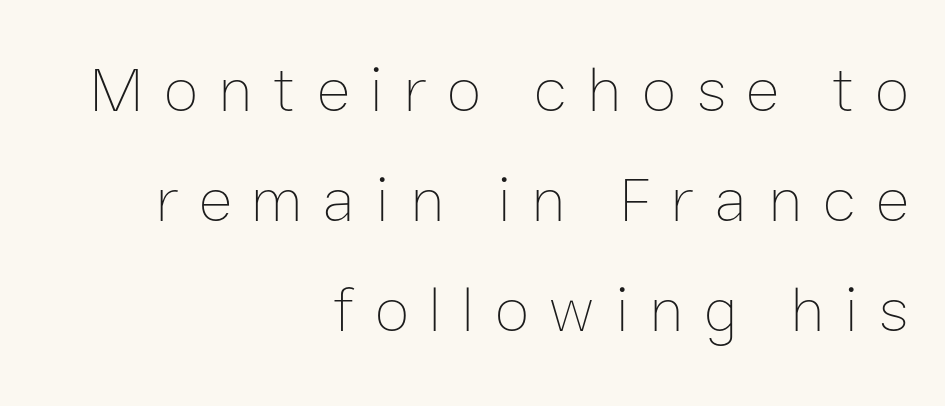
If you drew a line through each stem, it would be perfectly vertical. No letter is thick-stroked: the sample isn't bold. Words float on clear page, feet unadorned. Note the varied advance widths — an 'i' is clearly narrower than an 'm'. Characters follow at a spacing far wider than the type designer built in.
